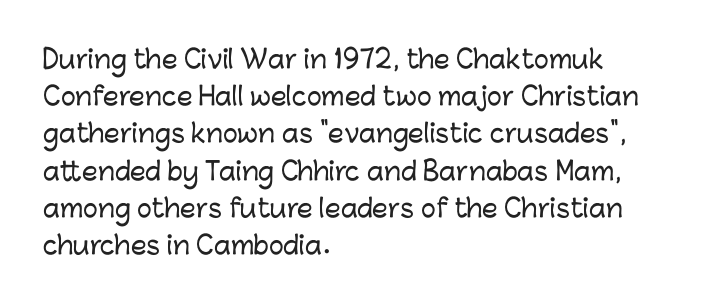
Designer's note — italics off, roman on. Compared with typical paragraphs, the rows here are spaced about the same. No word sits above an underline. Left-aligned paragraph, ragged on the right. This sample uses plain, unmodified letter spacing.
